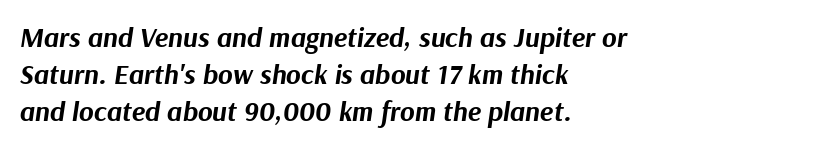
{"italic": "yes", "lean": "right", "slant_degrees": 9, "bold": "yes", "weight": "bold", "width": "normal", "stroke_contrast": "medium", "x_height": "medium", "monospaced": "no", "underline": "no", "align": "left", "line_spacing": "normal", "line_spacing_ratio": 1.33, "letter_spacing": "normal", "letter_spacing_em": 0.0, "glyph_px": 28}
